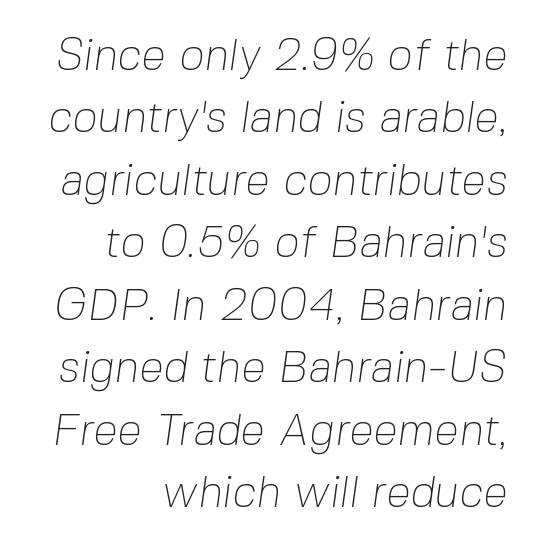
The image shows 44 px thin sans-serif type; set normal line spacing (1.42x), normal letter spacing, not underlined; low stroke contrast and a medium x-height.
